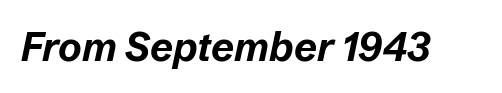
The image shows 40 px bold type, italic (leaning right); set normal letter spacing, not underlined; low stroke contrast and a medium x-height.
